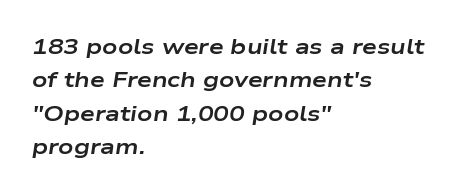
Teacher's note: observe the even left margin — that is flush-left alignment. Slanted lettering throughout. Emphasis by weight is at full strength: bold. Any mark beneath the type? The region is blank. Nothing unusual about the tracking: characters are spaced as the font intends. The block of text has a typical density, with ordinary space between rows.
